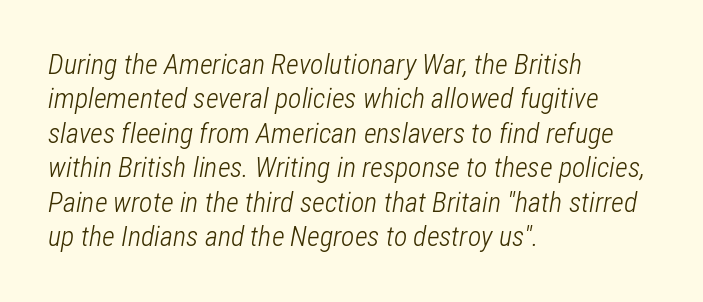
Q: Is the text bold? A: No.
Q: Is the text italic (slanted)? A: Yes, it leans right by about 12 degrees.
Q: Is the text underlined? A: No.
Q: How is the paragraph aligned? A: Left-aligned.
Q: Is the spacing between letters normal or unusually wide? A: Normal.
Q: Width (condensed, normal, or wide)? A: Condensed.
Q: Stroke contrast? A: Low.
Q: x-height? A: Medium.
Q: Monospaced? A: No.
